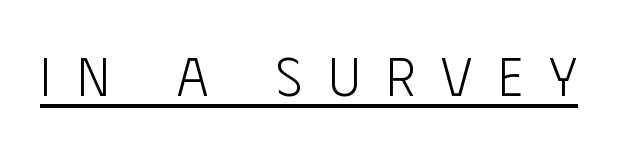
The image shows 54 px light, condensed sans-serif type, upright; set unusually wide letter spacing (+0.49 em), underlined; low stroke contrast and a large x-height.
